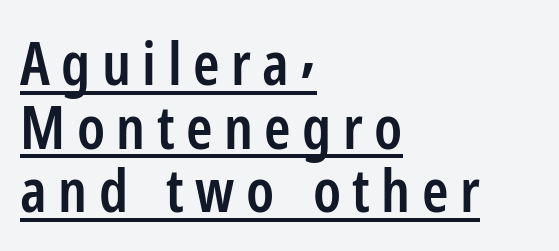
In terms of weight, the rendering is demibold, just under bold. Regarding leading, the lines here are crowded together. Think of a printed novel: that variable character pitch is what you see here. Horizontal alignment here is leftward, the default for most running prose. Underlined type. Unlike a traditional serif, this face leaves its strokes unadorned.
